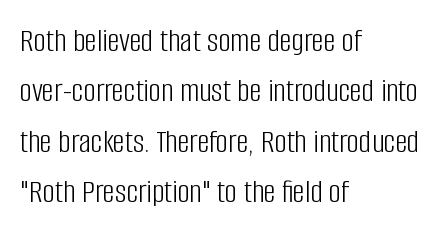
The image shows 34 px light, condensed sans-serif type, upright; set left-aligned, normal line spacing (1.48x), normal letter spacing, not underlined; low stroke contrast and a large x-height.
